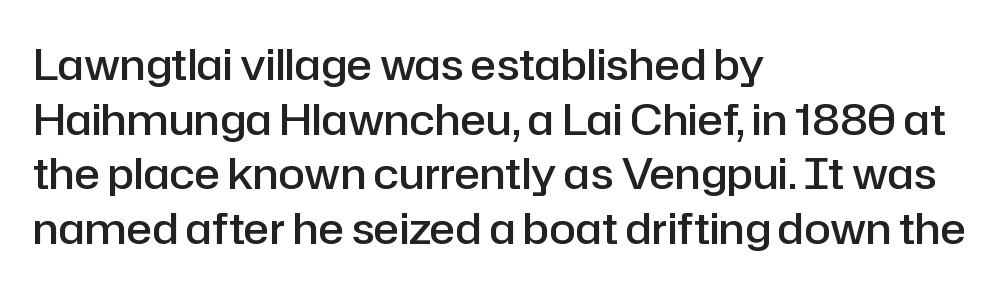
The image shows 43 px semibold sans-serif type, upright; set left-aligned, normal line spacing (1.27x), normal letter spacing, not underlined; low stroke contrast and a medium x-height.
